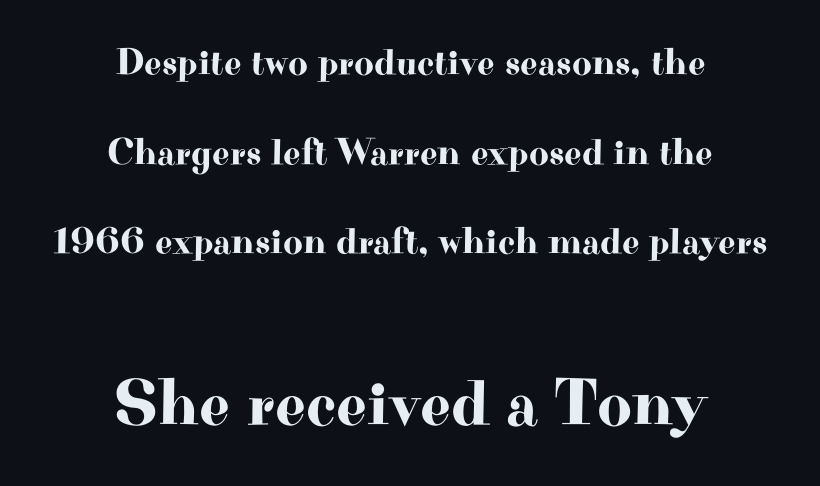
{"serif": "yes", "italic": "no", "width": "wide", "stroke_contrast": "high", "x_height": "small", "monospaced": "no", "underline": "no", "align": "center", "line_spacing": "loose", "line_spacing_ratio": 2.36, "letter_spacing": "normal", "letter_spacing_em": 0.0, "larger_block": "second", "size_ratio": 1.76, "glyph_px": 67}
